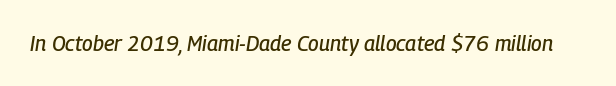
The image shows 21 px text type, italic (leaning right); set normal letter spacing, not underlined.
